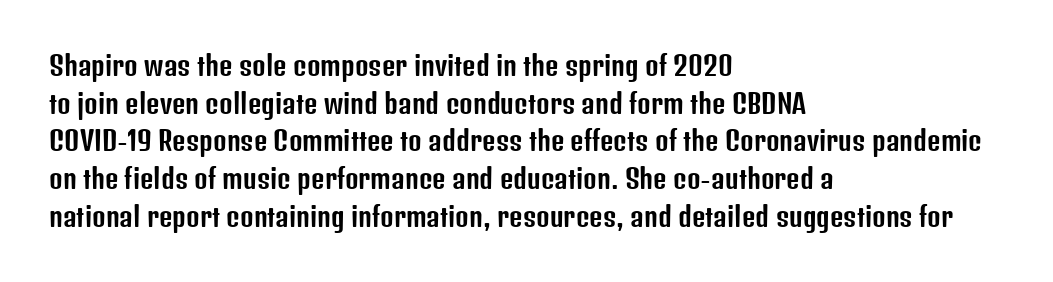
{"italic": "no", "underline": "no", "align": "left", "line_spacing": "normal", "line_spacing_ratio": 1.45, "letter_spacing": "normal", "letter_spacing_em": 0.0, "glyph_px": 26}
